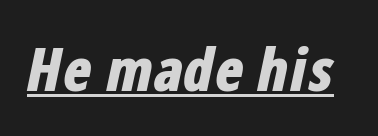
The image shows 59 px bold, condensed type, italic (leaning right); set normal letter spacing, underlined; low stroke contrast and a medium x-height.
